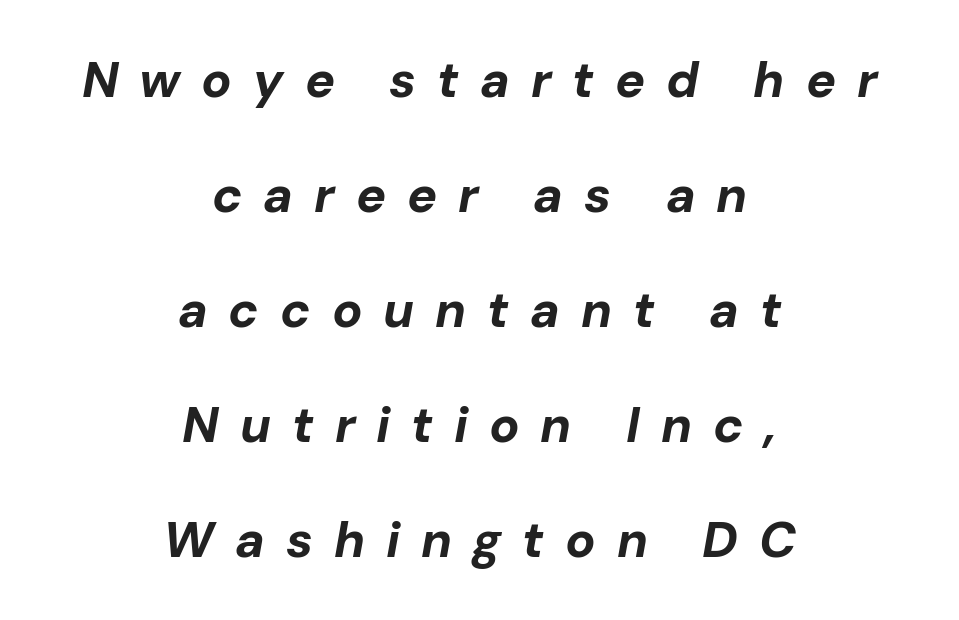
{"italic": "yes", "lean": "right", "slant_degrees": 10, "bold": "yes", "weight": "bold", "width": "normal", "stroke_contrast": "low", "x_height": "medium", "monospaced": "no", "underline": "no", "align": "center", "line_spacing": "loose", "line_spacing_ratio": 2.3, "letter_spacing": "wide", "letter_spacing_em": 0.42, "glyph_px": 50}
